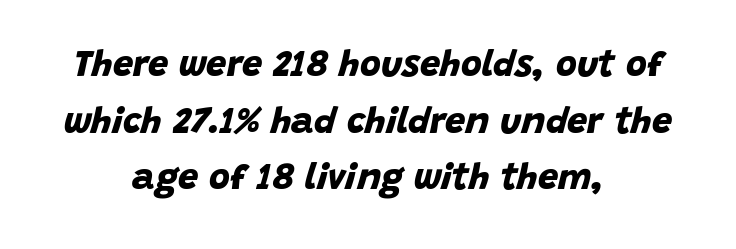
{"serif": "no", "bold": "yes", "weight": "bold", "width": "normal", "stroke_contrast": "low", "x_height": "large", "monospaced": "no", "underline": "no", "align": "center", "line_spacing": "normal", "line_spacing_ratio": 1.57, "letter_spacing": "normal", "letter_spacing_em": 0.0, "glyph_px": 36}
